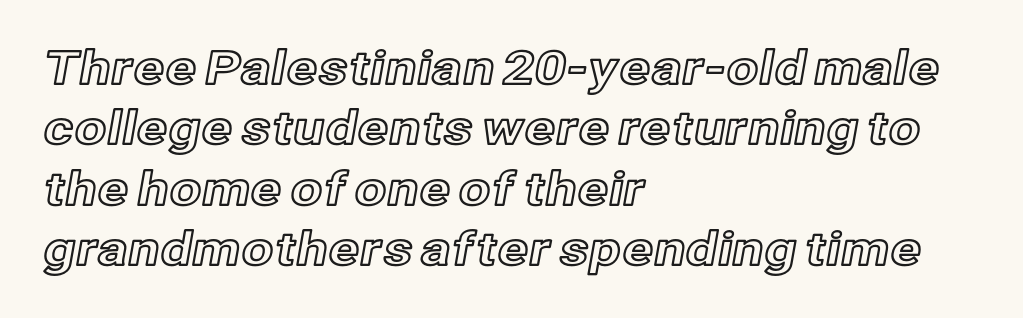
Q: Is the text italic (slanted)? A: Yes.
Q: Is the text underlined? A: No.
Q: How is the paragraph aligned? A: Left-aligned.
Q: Is the spacing between letters normal or unusually wide? A: Normal.
Q: Is the spacing between lines tight, normal or loose? A: Normal.
Q: Width (condensed, normal, or wide)? A: Normal.
Q: x-height? A: Medium.
Q: Monospaced? A: No.
